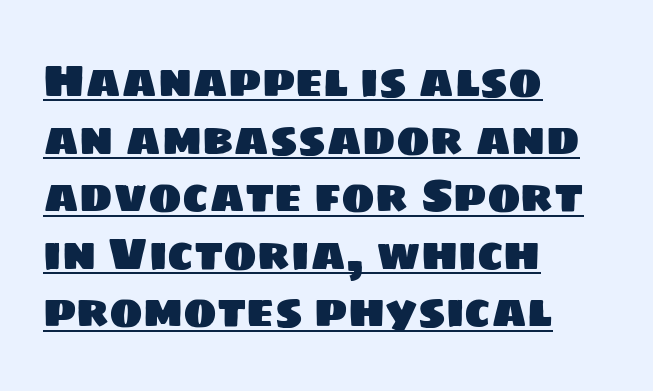
{"serif": "no", "width": "normal", "stroke_contrast": "low", "x_height": "large", "monospaced": "no", "underline": "yes", "align": "left", "line_spacing": "normal", "line_spacing_ratio": 1.28, "letter_spacing": "normal", "letter_spacing_em": 0.0, "glyph_px": 45}
